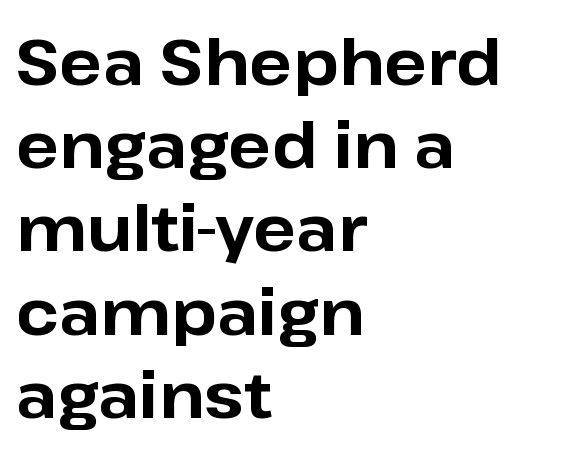
The image shows 64 px bold sans-serif type, upright; set left-aligned, normal line spacing (1.3x), normal letter spacing, not underlined; low stroke contrast and a medium x-height.
